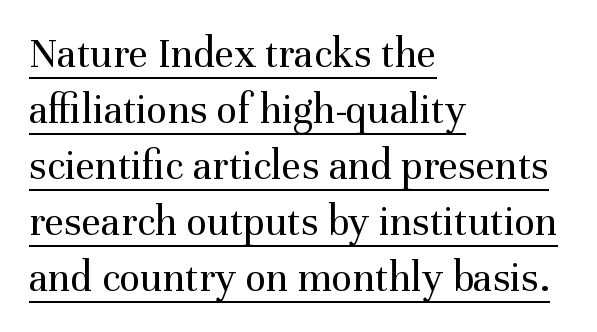
The image shows 43 px regular-weight serif type, upright; set left-aligned, normal line spacing (1.3x), normal letter spacing, underlined; medium stroke contrast and a medium x-height.
